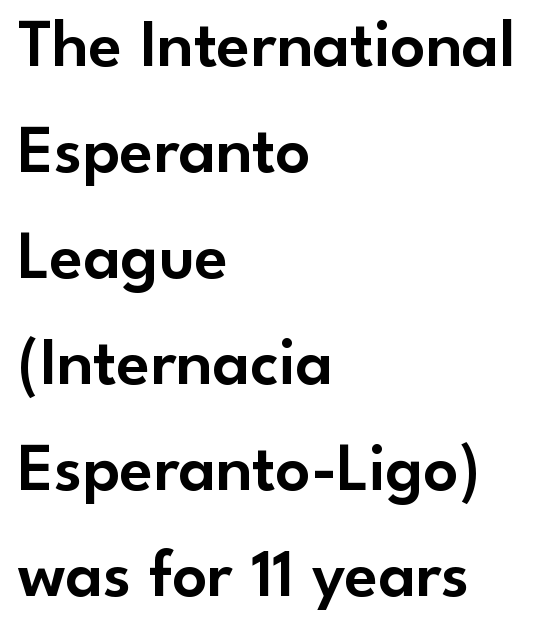
The image shows 68 px sans-serif type, upright; set left-aligned, normal line spacing (1.56x), normal letter spacing, not underlined; low stroke contrast and a small x-height.
